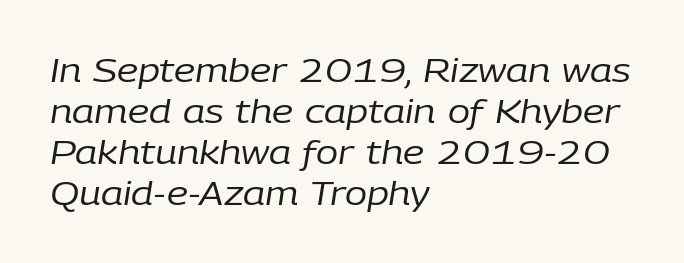
Q: Is the text bold? A: No.
Q: Is the text italic (slanted)? A: Yes, it leans right by about 9 degrees.
Q: Is the text underlined? A: No.
Q: How is the paragraph aligned? A: Left-aligned.
Q: Is the spacing between letters normal or unusually wide? A: Normal.
Q: Width (condensed, normal, or wide)? A: Normal.
Q: Stroke contrast? A: Low.
Q: x-height? A: Medium.
Q: Monospaced? A: No.
